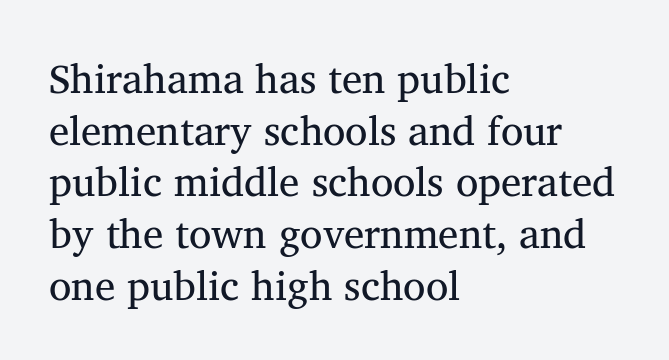
Q: Is the text italic (slanted)? A: No, it is upright.
Q: Is the typeface a serif or a sans-serif typeface? A: Serif.
Q: Is the text underlined? A: No.
Q: How is the paragraph aligned? A: Left-aligned.
Q: Is the spacing between letters normal or unusually wide? A: Normal.
Q: Is the spacing between lines tight, normal or loose? A: Normal.
Q: Width (condensed, normal, or wide)? A: Normal.
Q: Stroke contrast? A: Medium.
Q: x-height? A: Medium.
Q: Monospaced? A: No.
